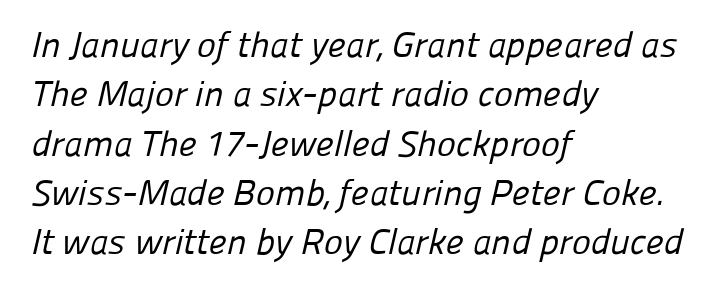
Q: Is the text bold? A: No.
Q: Is the typeface a serif or a sans-serif typeface? A: Sans-serif.
Q: Is the text underlined? A: No.
Q: How is the paragraph aligned? A: Left-aligned.
Q: Is the spacing between letters normal or unusually wide? A: Normal.
Q: Is the spacing between lines tight, normal or loose? A: Normal.
Q: Width (condensed, normal, or wide)? A: Normal.
Q: Stroke contrast? A: Low.
Q: x-height? A: Medium.
Q: Monospaced? A: No.
